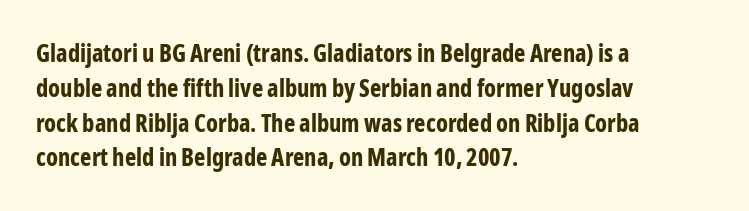
The image shows 24 px bold type, upright; set left-aligned, normal line spacing (1.45x), normal letter spacing, not underlined.
